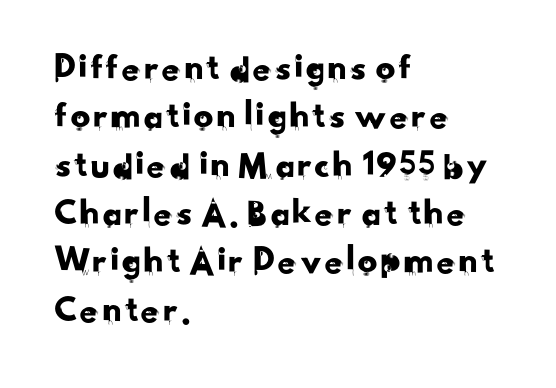
Students, note that the glyphs here touch the page at normal intervals. The passage shown is typeset with a sans-serif family. Every row of glyphs begins at an identical x-position on the left. The rendering uses natural spacing where letterforms have individual widths. Anything drawn beneath the words? Only blank space.
